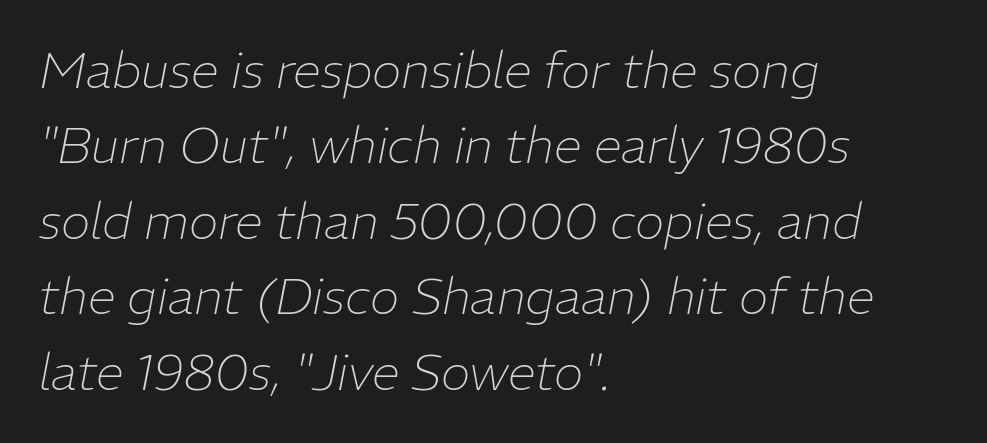
The image shows 50 px thin type, italic (leaning right); set left-aligned, normal line spacing (1.51x), normal letter spacing, not underlined; low stroke contrast and a medium x-height.
